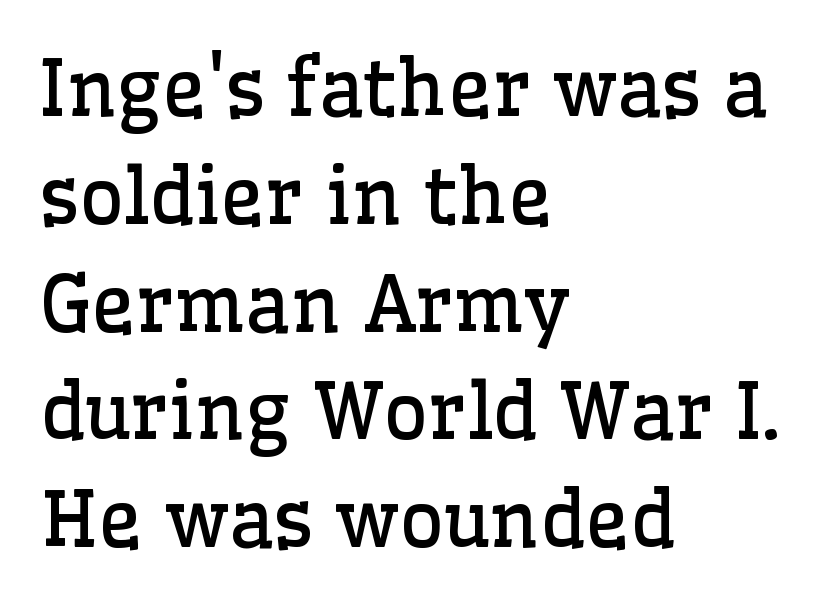
Q: Is the text bold? A: No.
Q: Is the text italic (slanted)? A: No, it is upright.
Q: Is the typeface a serif or a sans-serif typeface? A: Serif.
Q: Is the text underlined? A: No.
Q: How is the paragraph aligned? A: Left-aligned.
Q: Is the spacing between letters normal or unusually wide? A: Normal.
Q: Is the spacing between lines tight, normal or loose? A: Normal.
Q: Width (condensed, normal, or wide)? A: Normal.
Q: Stroke contrast? A: Low.
Q: x-height? A: Medium.
Q: Monospaced? A: No.
